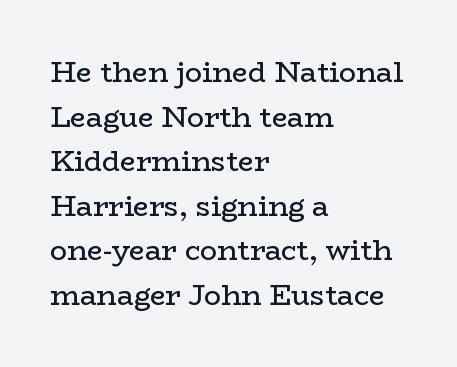
Font category for this specimen: serif. The specimen omits any rule beneath the text block's lines. The font's upright variant was chosen for this text. In terms of letterspacing, this is plain default setting.
